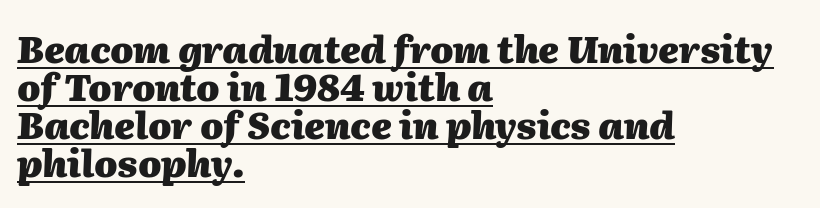
{"italic": "yes", "lean": "right", "slant_degrees": 2, "bold": "yes", "weight": "heavy", "width": "normal", "stroke_contrast": "medium", "x_height": "medium", "monospaced": "no", "underline": "yes", "align": "left", "line_spacing": "tight", "line_spacing_ratio": 1.03, "letter_spacing": "normal", "letter_spacing_em": 0.0, "glyph_px": 37}
